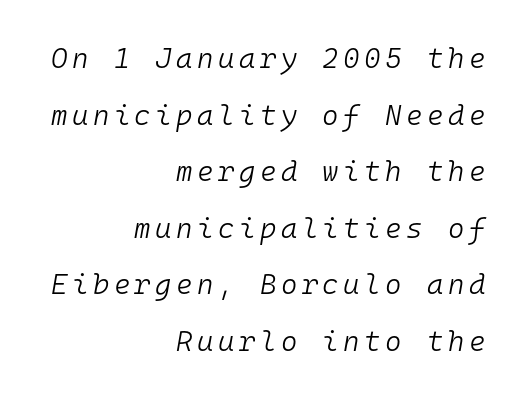
The image shows 28 px light type, italic (leaning right), monospaced; set right-aligned, loose line spacing (2.02x), not underlined; low stroke contrast and a medium x-height.
